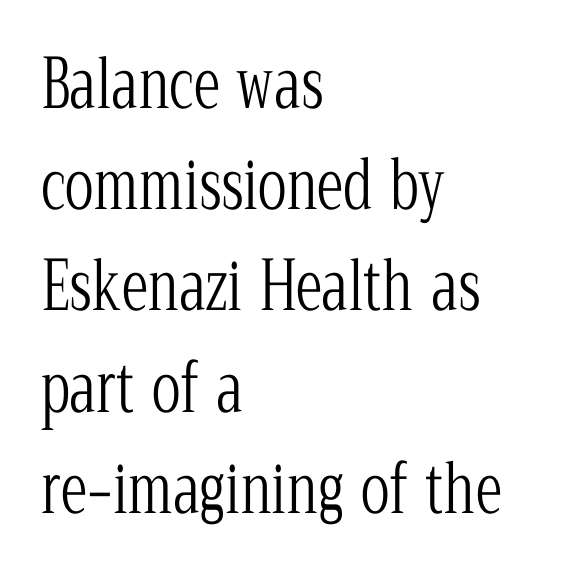
The image shows 67 px light, condensed serif type, upright; set left-aligned, normal line spacing (1.51x), normal letter spacing, not underlined; low stroke contrast and a medium x-height.
